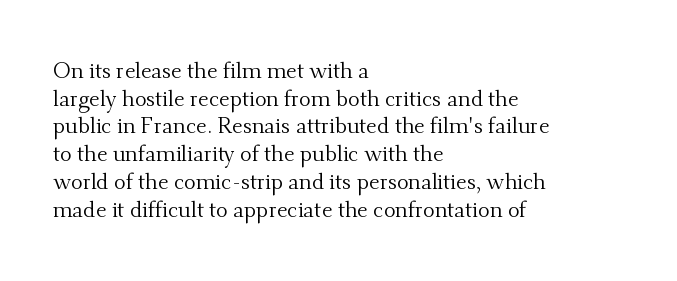
The image shows 22 px text type, upright; set left-aligned, normal line spacing (1.26x), normal letter spacing, not underlined.
